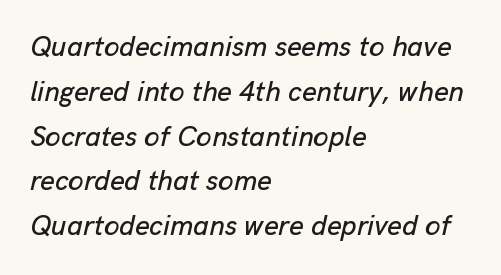
Q: Is the text italic (slanted)? A: Yes, it leans right by about 13 degrees.
Q: Is the text underlined? A: No.
Q: How is the paragraph aligned? A: Left-aligned.
Q: Is the spacing between letters normal or unusually wide? A: Normal.
Q: Is the spacing between lines tight, normal or loose? A: Normal.
Q: Width (condensed, normal, or wide)? A: Normal.
Q: Stroke contrast? A: Low.
Q: x-height? A: Medium.
Q: Monospaced? A: No.
